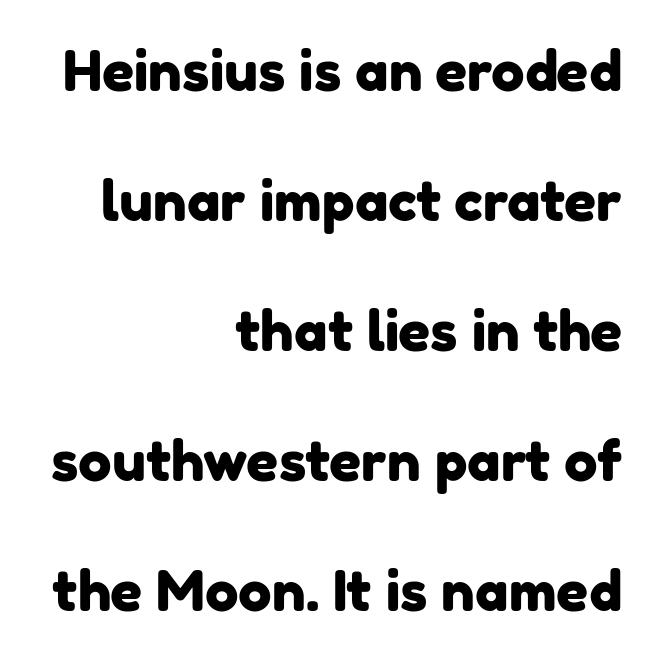
The image shows 56 px sans-serif type; set right-aligned, loose line spacing (2.32x), normal letter spacing, not underlined; low stroke contrast and a medium x-height.
